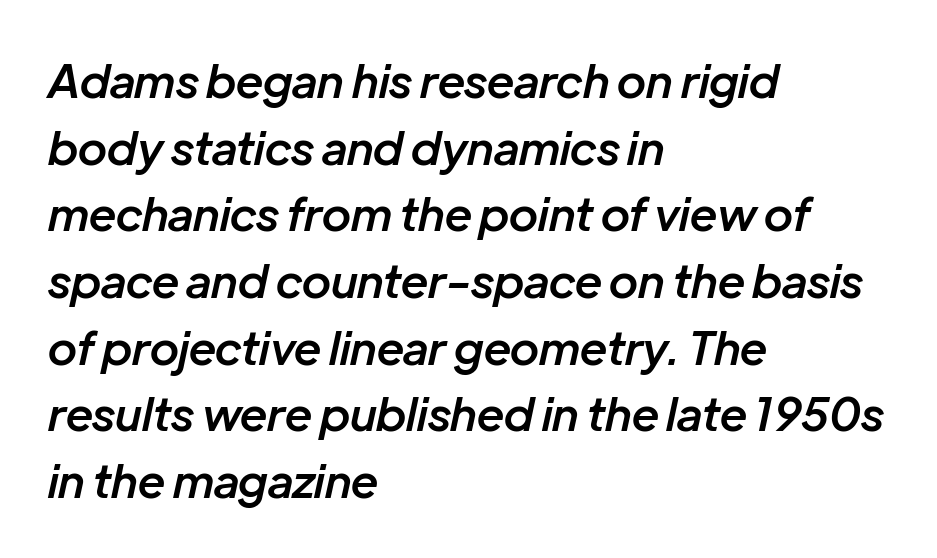
Looking at the ascenders, they clearly lean. What weight is shown? A semibold, between regular and bold. The passage shown is typed in a proportional face where columns would drift. One-word summary of the alignment: left. The specimen omits any rule beneath the text block's lines. Words appear dense and cohesive because spacing is normal.
